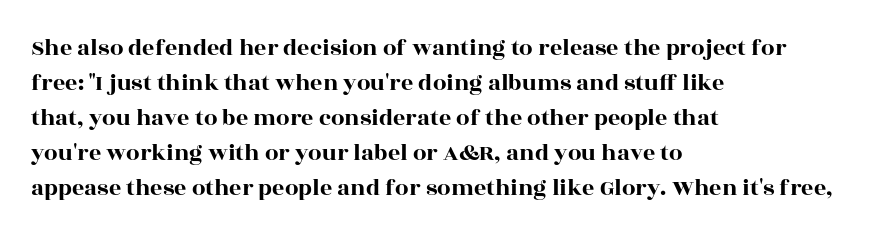
Style check: upright. The designer left line spacing at the default. Casual observation: everything's shoved over to the left. Tracking here is standard; glyphs follow each other at the usual distance. The foot of each line stays bare and open.
